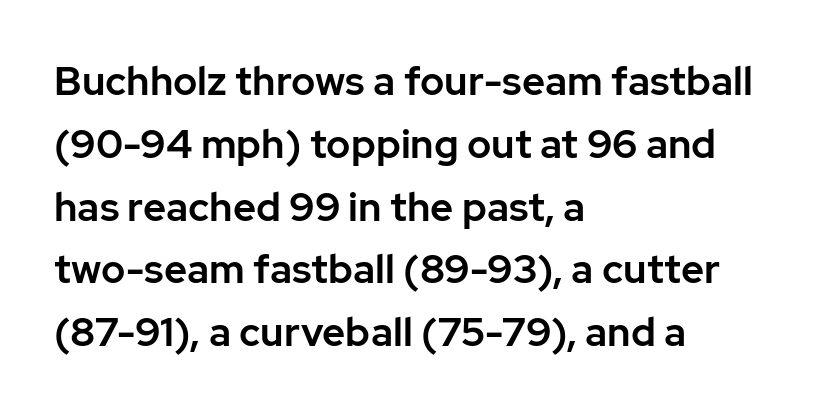
Q: Is the text italic (slanted)? A: No, it is upright.
Q: Is the typeface a serif or a sans-serif typeface? A: Sans-serif.
Q: Is the text underlined? A: No.
Q: How is the paragraph aligned? A: Left-aligned.
Q: Is the spacing between letters normal or unusually wide? A: Normal.
Q: Is the spacing between lines tight, normal or loose? A: Normal.
Q: Width (condensed, normal, or wide)? A: Normal.
Q: Stroke contrast? A: Low.
Q: x-height? A: Medium.
Q: Monospaced? A: No.
